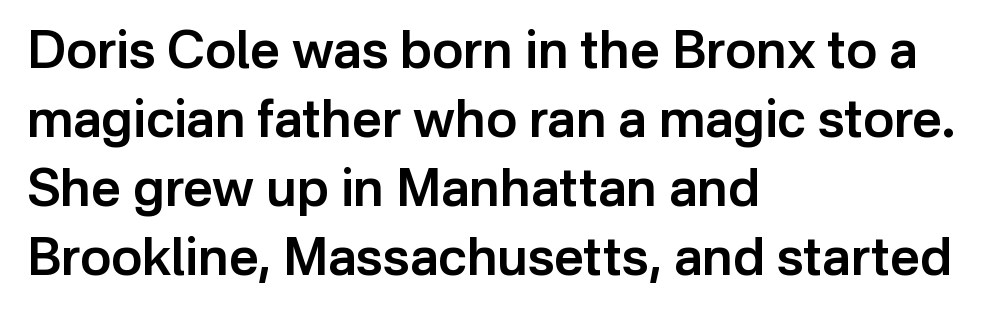
The image shows 52 px semibold sans-serif type, upright; set left-aligned, normal line spacing (1.33x), normal letter spacing, not underlined; low stroke contrast and a medium x-height.
